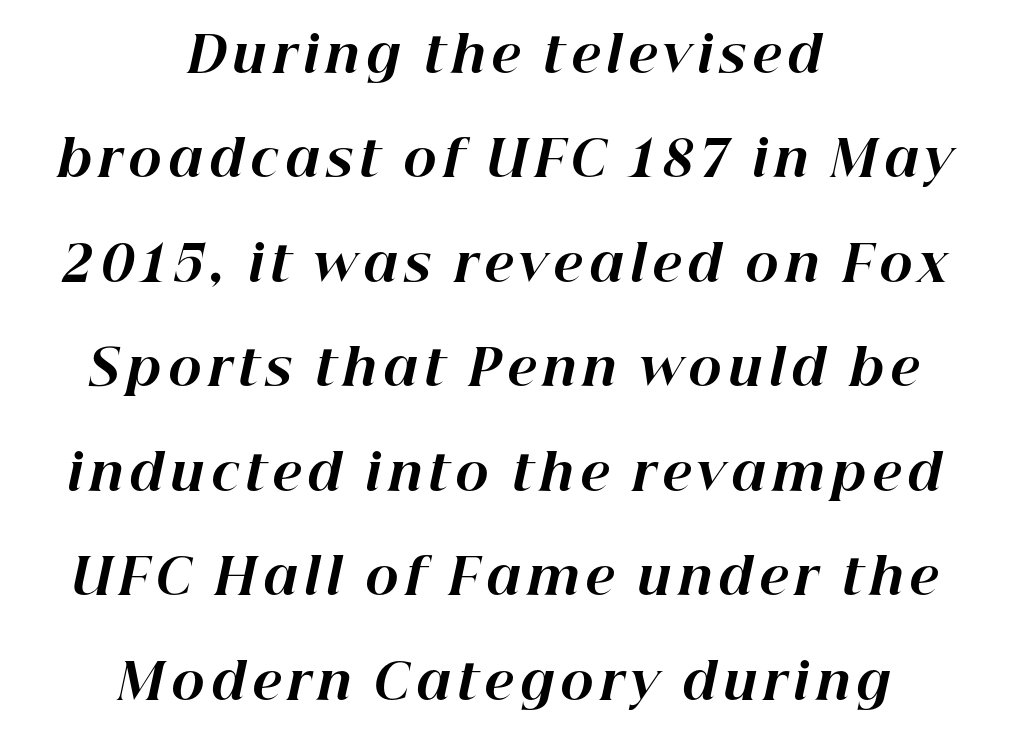
Compared with typical paragraphs, the rows here are farther apart. The compositor balanced each line on the midline. Weight: bold. Only glyphs here, with clear space below each row. The typography opts for an oblique posture over an upright one. Is this a fixed-width face? No — the glyphs have proportional, varying widths.
